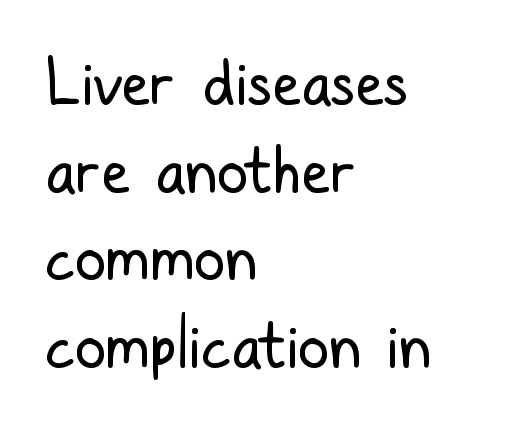
Q: Is the text bold? A: No.
Q: Is the text italic (slanted)? A: No, it is upright.
Q: Is the typeface a serif or a sans-serif typeface? A: Sans-serif.
Q: Is the text underlined? A: No.
Q: How is the paragraph aligned? A: Left-aligned.
Q: Is the spacing between letters normal or unusually wide? A: Normal.
Q: Is the spacing between lines tight, normal or loose? A: Normal.
Q: Width (condensed, normal, or wide)? A: Condensed.
Q: Stroke contrast? A: Low.
Q: x-height? A: Medium.
Q: Monospaced? A: No.
